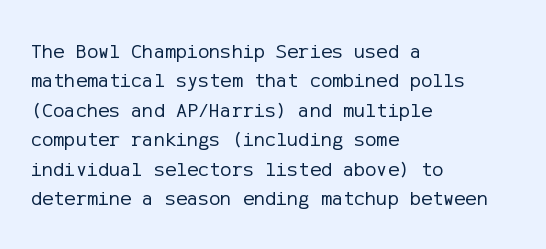
The image shows 21 px text type, upright; set left-aligned, normal line spacing (1.4x), normal letter spacing, not underlined.
